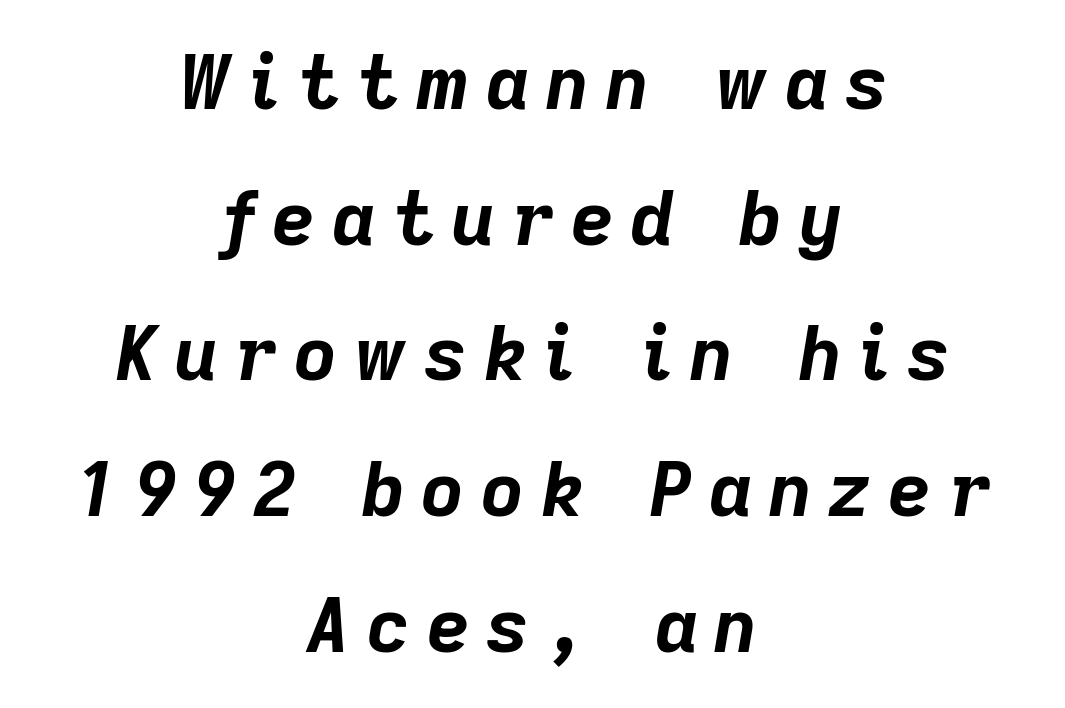
The image shows 75 px bold type, italic (leaning right); set centered, line spacing 1.81x, unusually wide letter spacing (+0.22 em), not underlined; low stroke contrast and a medium x-height.
